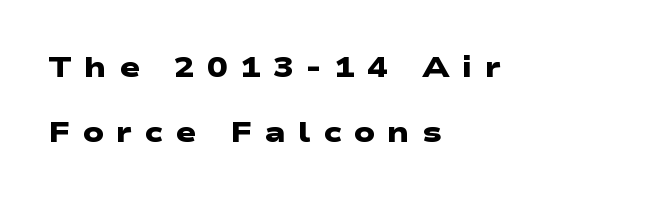
The image shows 28 px heavy, wide sans-serif type; set left-aligned, loose line spacing (2.32x), unusually wide letter spacing (+0.43 em), not underlined; low stroke contrast and a medium x-height.
